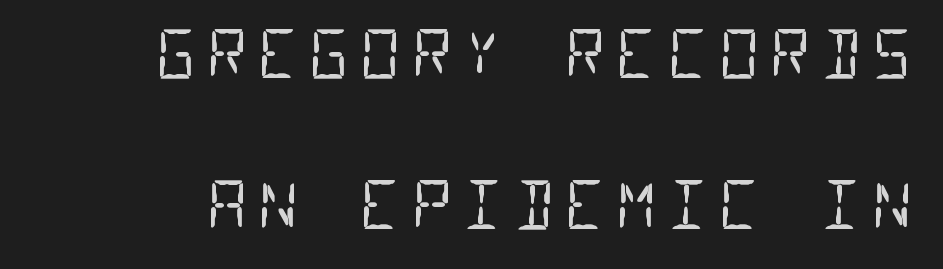
Q: Is the text bold? A: No.
Q: Is the typeface a serif or a sans-serif typeface? A: Sans-serif.
Q: Is the text underlined? A: No.
Q: Is the spacing between lines tight, normal or loose? A: Loose.
Q: Width (condensed, normal, or wide)? A: Condensed.
Q: Stroke contrast? A: Low.
Q: x-height? A: Large.
Q: Monospaced? A: Yes.
